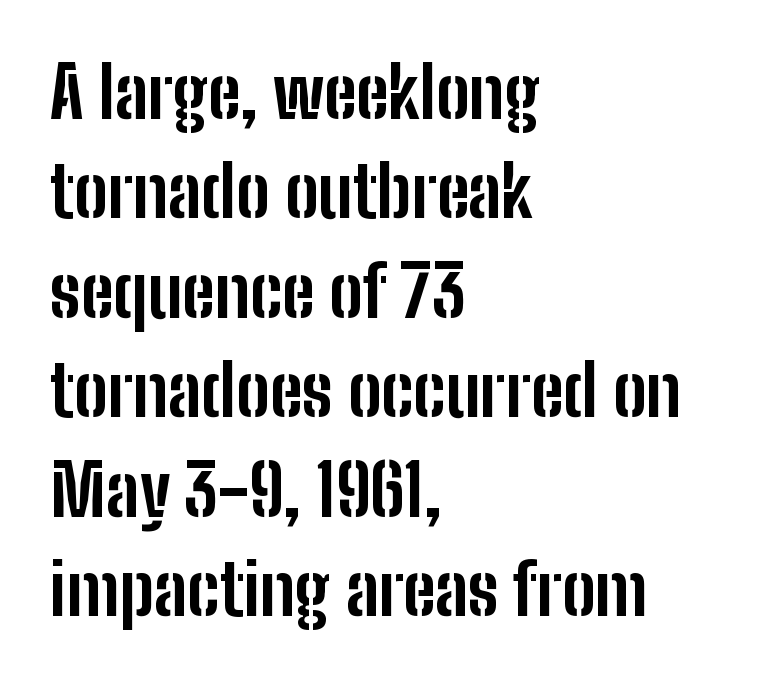
Q: Is the text bold? A: Yes.
Q: Is the text italic (slanted)? A: No, it is upright.
Q: Is the typeface a serif or a sans-serif typeface? A: Sans-serif.
Q: Is the text underlined? A: No.
Q: How is the paragraph aligned? A: Left-aligned.
Q: Is the spacing between letters normal or unusually wide? A: Normal.
Q: Is the spacing between lines tight, normal or loose? A: Normal.
Q: Width (condensed, normal, or wide)? A: Condensed.
Q: Stroke contrast? A: Low.
Q: x-height? A: Medium.
Q: Monospaced? A: No.
